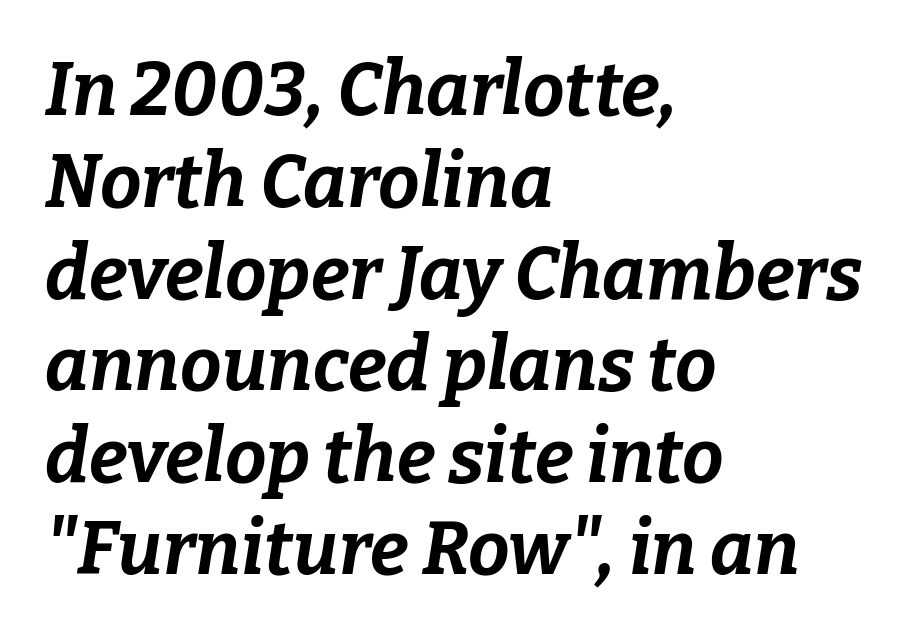
{"italic": "yes", "lean": "right", "slant_degrees": 9, "bold": "yes", "weight": "bold", "width": "normal", "stroke_contrast": "low", "x_height": "medium", "monospaced": "no", "underline": "no", "align": "left", "line_spacing_ratio": 1.24, "letter_spacing": "normal", "letter_spacing_em": 0.0, "glyph_px": 74}
